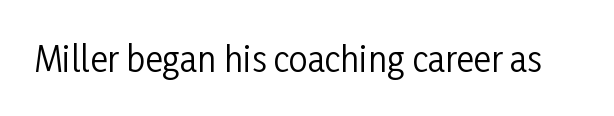
{"serif": "no", "italic": "no", "bold": "no", "weight": "regular", "width": "condensed", "stroke_contrast": "low", "x_height": "medium", "monospaced": "no", "underline": "no", "letter_spacing": "normal", "letter_spacing_em": 0.0, "glyph_px": 34}
